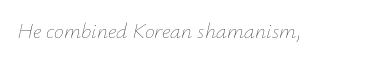
Q: Is the text bold? A: No.
Q: Is the text italic (slanted)? A: Yes, it leans right by about 12 degrees.
Q: Is the text underlined? A: No.
Q: Is the spacing between letters normal or unusually wide? A: Normal.
